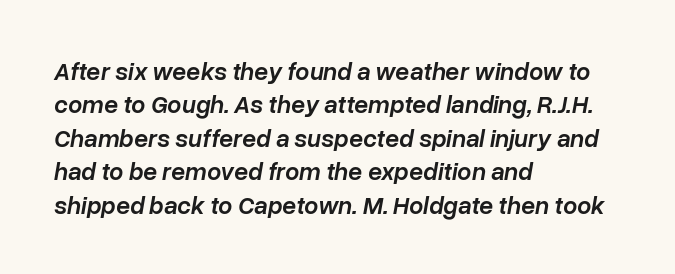
The ragged edge is on the right, which tells us the setting is flush left. Looking at the ascenders, they clearly lean. The letterforms sit shoulder to shoulder at normal distance. Heft: intermediate — a semibold.
